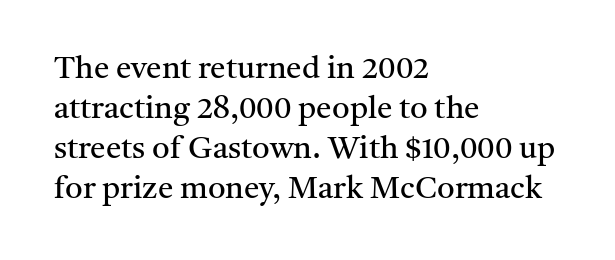
{"serif": "yes", "italic": "no", "bold": "no", "weight": "regular", "width": "normal", "stroke_contrast": "medium", "x_height": "medium", "monospaced": "no", "underline": "no", "align": "left", "line_spacing": "normal", "line_spacing_ratio": 1.29, "letter_spacing": "normal", "letter_spacing_em": 0.0, "glyph_px": 31}
